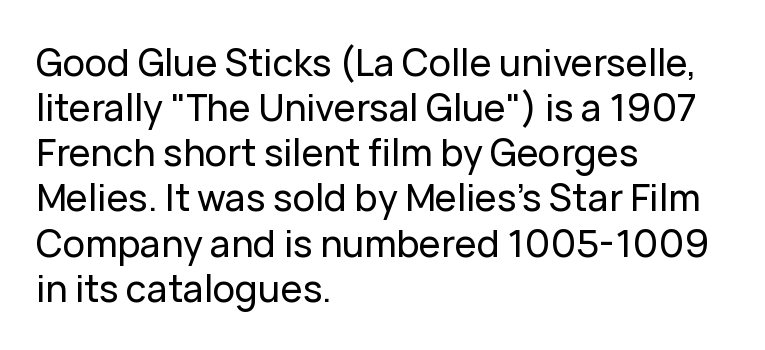
The image shows 37 px sans-serif type, upright; set left-aligned, line spacing 1.22x, normal letter spacing, not underlined; low stroke contrast and a medium x-height.
